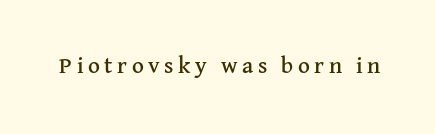
Observe the wide spacing: letters keep a clear distance from each other. This rendering features lettering with no underline. This is roman type, the default non-slanted kind.
